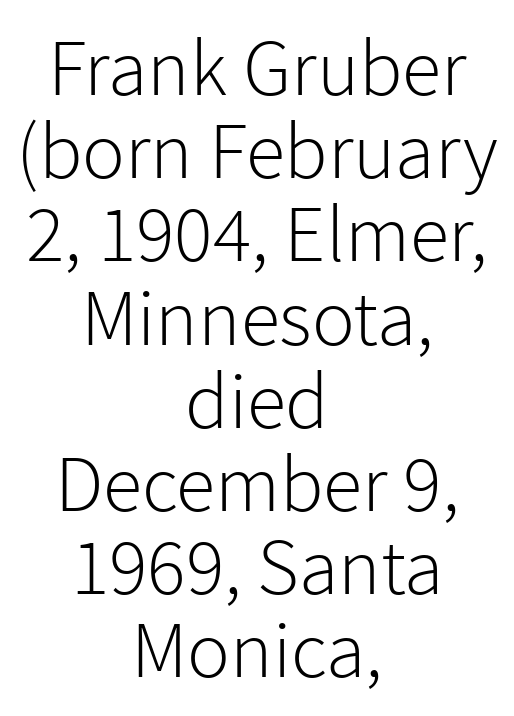
{"serif": "no", "italic": "no", "bold": "no", "weight": "light", "width": "normal", "x_height": "medium", "monospaced": "no", "underline": "no", "align": "center", "line_spacing": "tight", "line_spacing_ratio": 1.04, "letter_spacing": "normal", "letter_spacing_em": 0.0, "glyph_px": 80}
